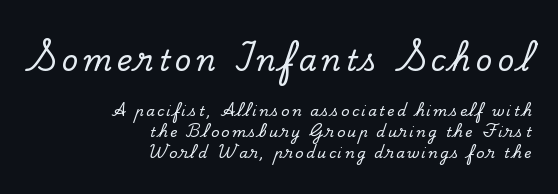
Successive baselines arrive at the customary interval. The lines are quadded right. Serif or sans? Serif — the stroke terminals have little feet.
